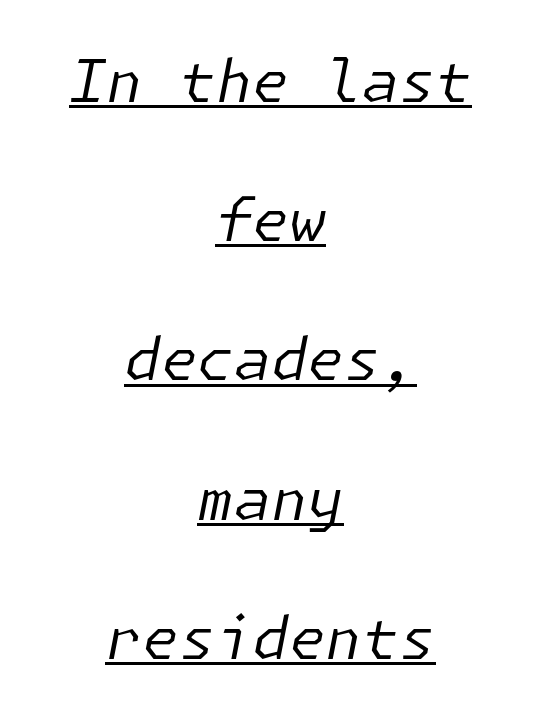
{"italic": "yes", "lean": "right", "slant_degrees": 11, "bold": "no", "weight": "regular", "width": "normal", "stroke_contrast": "low", "x_height": "medium", "underline": "yes", "align": "center", "line_spacing": "loose", "line_spacing_ratio": 2.36, "letter_spacing": "normal", "letter_spacing_em": 0.0, "glyph_px": 59}
